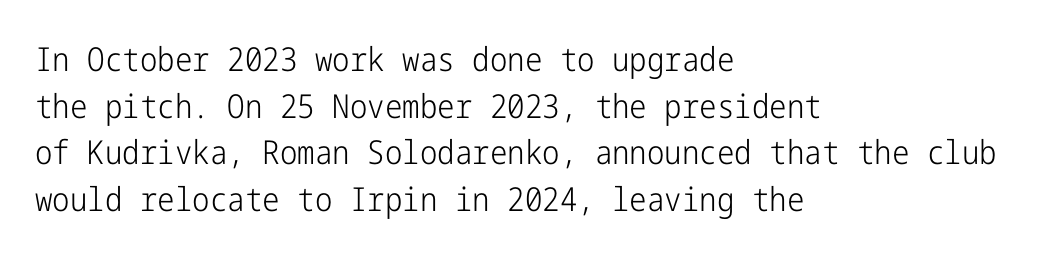
Letter spacing: default. The lettering holds an erect, upright posture throughout. The baseline area is clear. Serifs: no, the terminals of the letterforms are clean.
